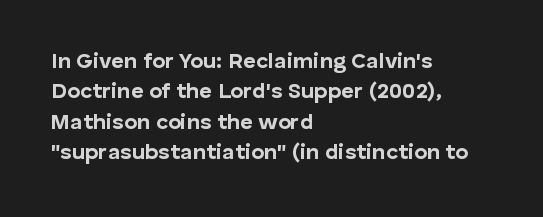
The paragraph shown leans on its left margin. The glyphs have the mass of a bold cut. How are the letters spaced? Ordinarily, with no added tracking. This sample uses an upright cut, with every glyph sitting square on the baseline.
